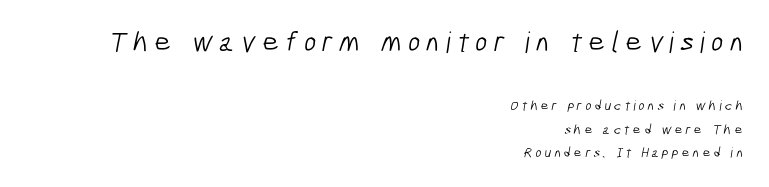
This block has exactly the height ordinary leading produces. To sum up the face: it is a sans, with no serifs. Every row of glyphs terminates at an identical x-position on the right. Weight: in the light-to-regular range. Top chunk: large. Bottom chunk: small.
